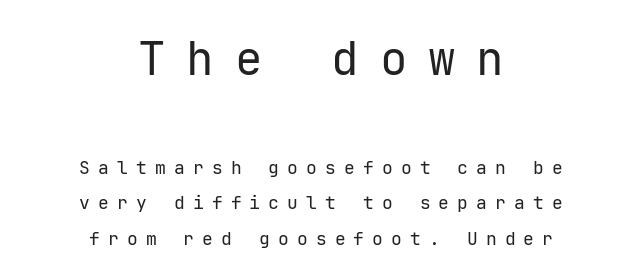
Observe the wide spacing: letters keep a clear distance from each other. The block sitting higher on the canvas is the one with enlarged characters. Stems here are at most as thick as an everyday book face. The rendering positions every line midway between the sides. Reading down the column, the eye jumps a long way to each next line. The glyphs are unaccompanied by any horizontal stroke below them.
